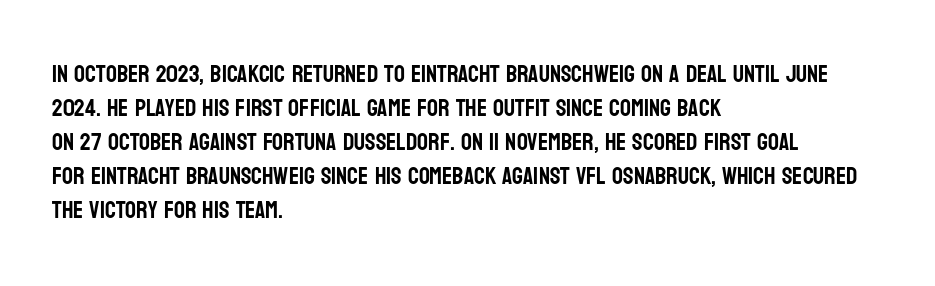
{"italic": "no", "underline": "no", "align": "left", "line_spacing": "normal", "line_spacing_ratio": 1.42, "letter_spacing": "normal", "letter_spacing_em": 0.0, "glyph_px": 24}
